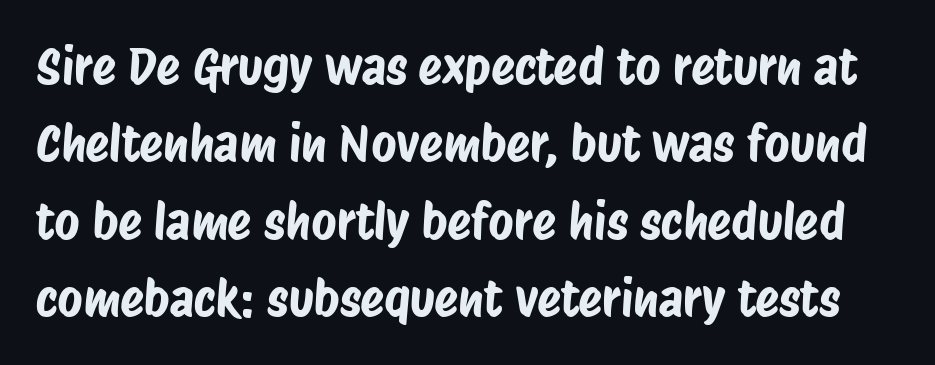
{"serif": "no", "width": "condensed", "stroke_contrast": "low", "x_height": "large", "monospaced": "no", "underline": "no", "line_spacing": "normal", "line_spacing_ratio": 1.58, "letter_spacing": "normal", "letter_spacing_em": 0.0, "glyph_px": 49}
